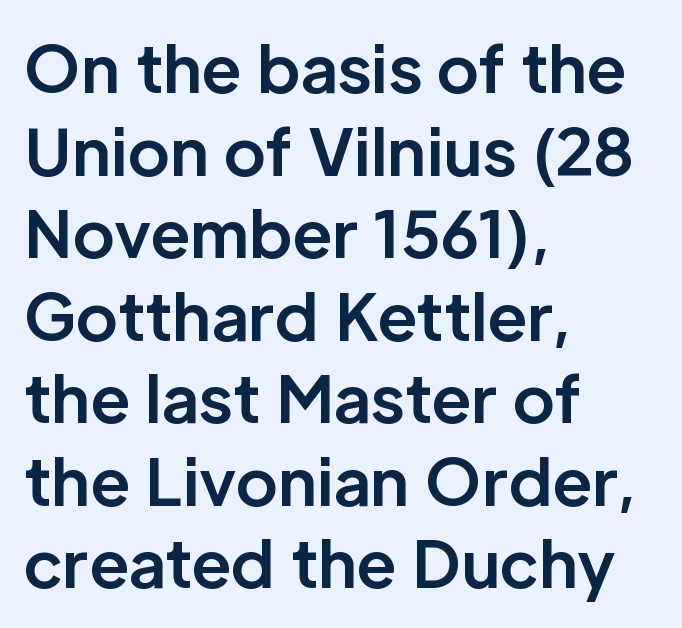
Here the glyphs are tracked normally, forming tight word shapes. The ragged edge is on the right, which tells us the setting is flush left. Do the characters align in a grid? No, the font is proportional. Upright lettering throughout. The designer went with a sans here, leaving each stem footless.
